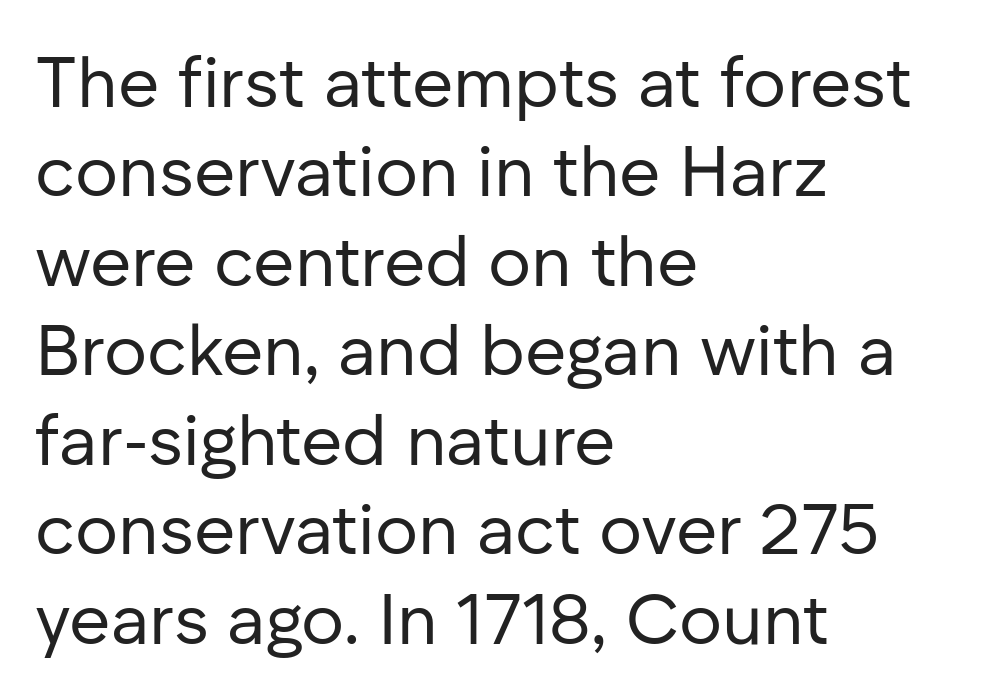
{"serif": "no", "italic": "no", "bold": "no", "weight": "regular", "width": "normal", "stroke_contrast": "low", "x_height": "medium", "monospaced": "no", "underline": "no", "align": "left", "line_spacing": "normal", "line_spacing_ratio": 1.26, "letter_spacing": "normal", "letter_spacing_em": 0.0, "glyph_px": 71}
